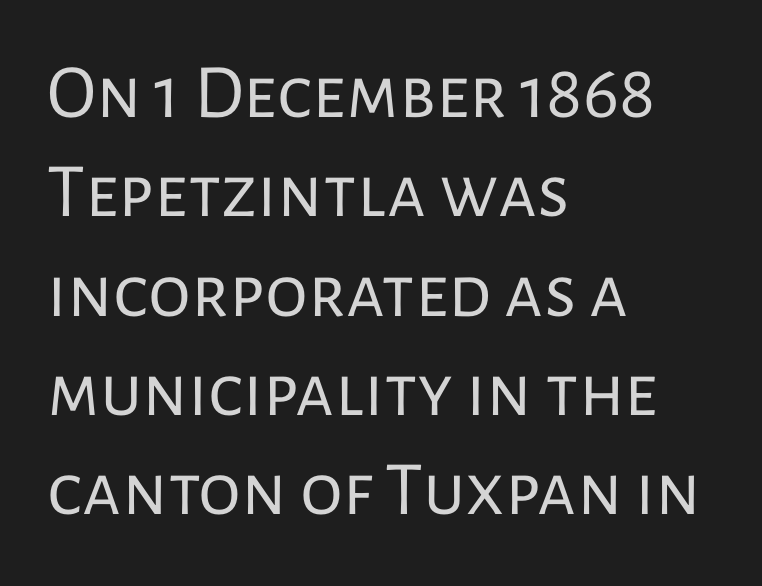
Reading down the column, the eye jumps a familiar distance to each next line. Weight: not bold — regular or lighter. You can tell it's not italic because the verticals are truly vertical. Quick note: underline off.
